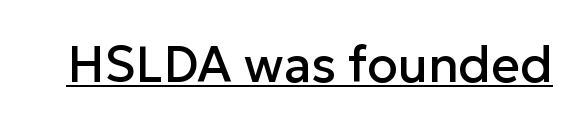
Looks like regular typesetting: each glyph gets only the width it needs. The gaps between neighbouring characters are ordinary and unremarkable. Typographically, this falls in the sans-serif category. Honestly, the underline is the first thing you notice here. You can tell it's not italic because the verticals are truly vertical.
